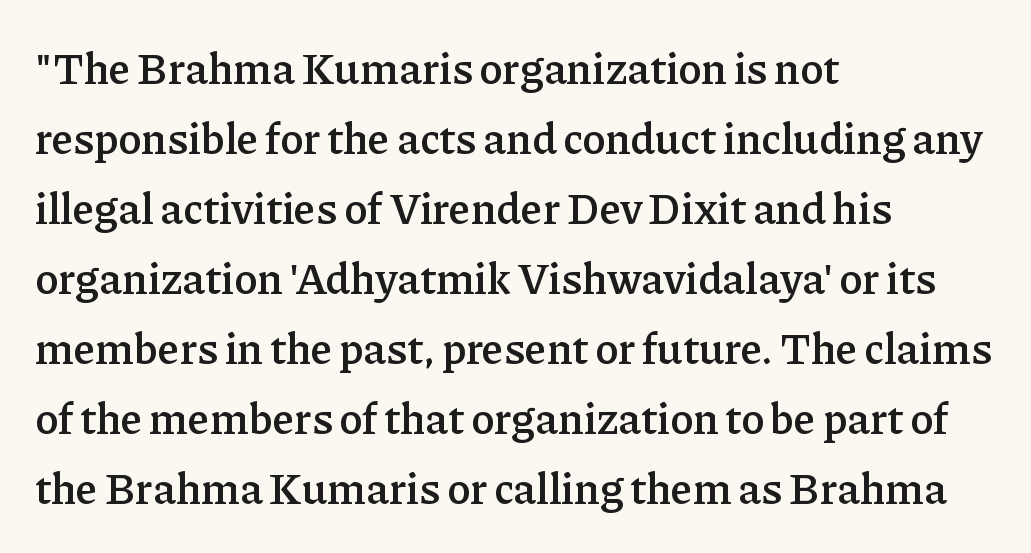
Q: Is the text bold? A: Semi-bold.
Q: Is the text italic (slanted)? A: No, it is upright.
Q: Is the typeface a serif or a sans-serif typeface? A: Serif.
Q: Is the text underlined? A: No.
Q: How is the paragraph aligned? A: Left-aligned.
Q: Is the spacing between letters normal or unusually wide? A: Normal.
Q: Is the spacing between lines tight, normal or loose? A: Normal.
Q: Width (condensed, normal, or wide)? A: Normal.
Q: Stroke contrast? A: Low.
Q: x-height? A: Medium.
Q: Monospaced? A: No.
